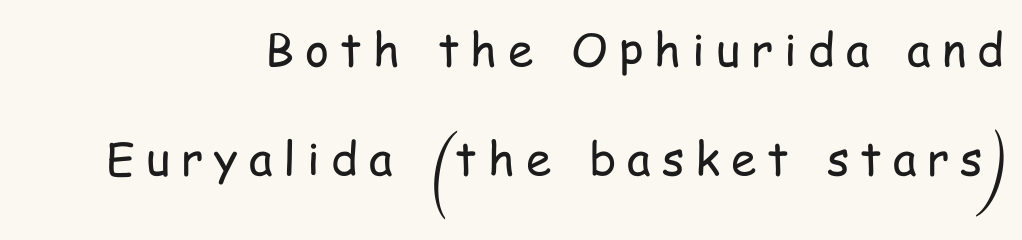
Q: Is the text bold? A: No.
Q: Is the text italic (slanted)? A: No, it is upright.
Q: Is the typeface a serif or a sans-serif typeface? A: Sans-serif.
Q: Is the text underlined? A: No.
Q: How is the paragraph aligned? A: Right-aligned.
Q: Is the spacing between letters normal or unusually wide? A: Unusually wide.
Q: Is the spacing between lines tight, normal or loose? A: Loose.
Q: Width (condensed, normal, or wide)? A: Condensed.
Q: Stroke contrast? A: Low.
Q: x-height? A: Medium.
Q: Monospaced? A: No.
